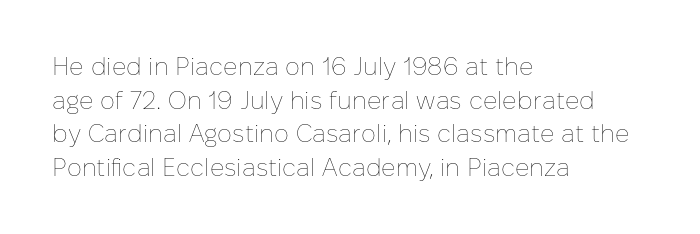
Honestly, there is no underline to notice here at all. When letters stand straight like this, we call the style roman or upright. The passage shown stacks its lines at a standard gap. Horizontal alignment here is leftward, the default for most running prose. Ink coverage per letter is moderate at most.
